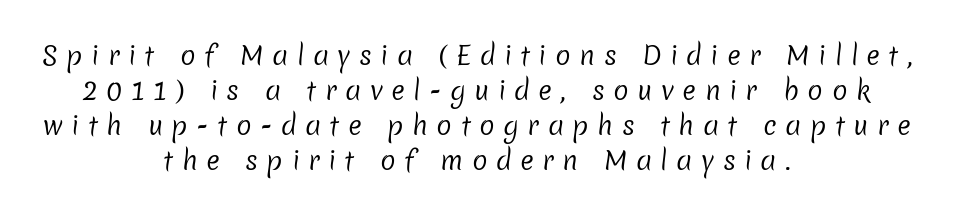
{"bold": "no", "underline": "no", "align": "center", "line_spacing": "normal", "line_spacing_ratio": 1.35, "letter_spacing": "wide", "letter_spacing_em": 0.32, "glyph_px": 26}
